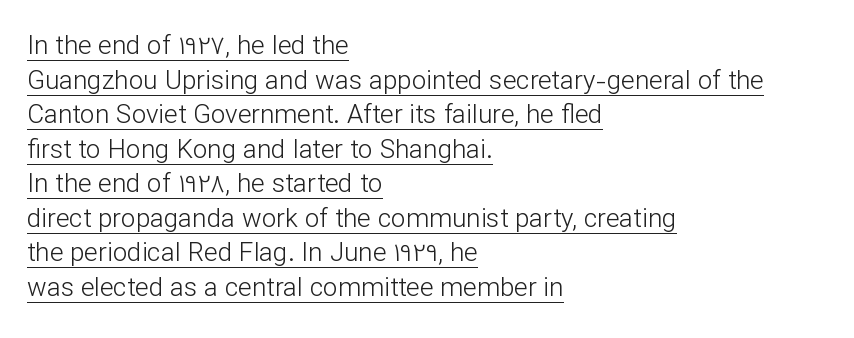
The image shows 26 px text type, upright; set left-aligned, normal line spacing (1.33x), normal letter spacing, underlined.
